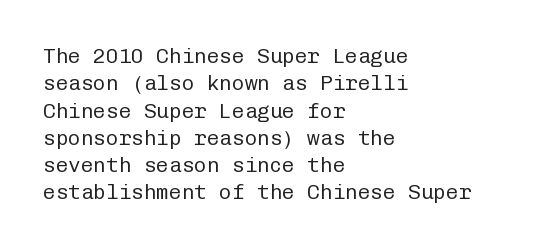
Q: Is the text bold? A: No.
Q: Is the text italic (slanted)? A: No, it is upright.
Q: Is the text underlined? A: No.
Q: How is the paragraph aligned? A: Left-aligned.
Q: Is the spacing between letters normal or unusually wide? A: Normal.
Q: Is the spacing between lines tight, normal or loose? A: Normal.
